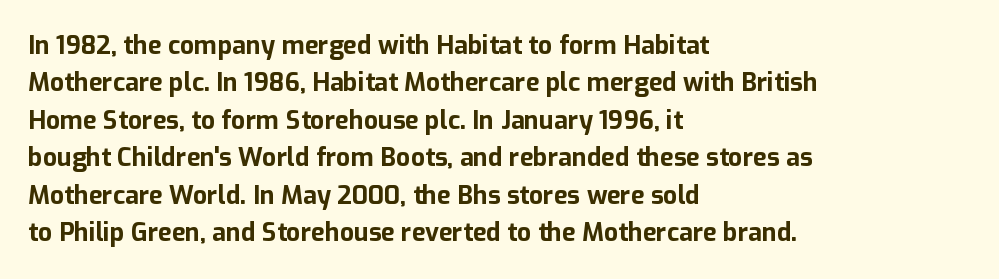
The image shows 25 px bold type, upright; set left-aligned, normal line spacing (1.5x), normal letter spacing, not underlined.
